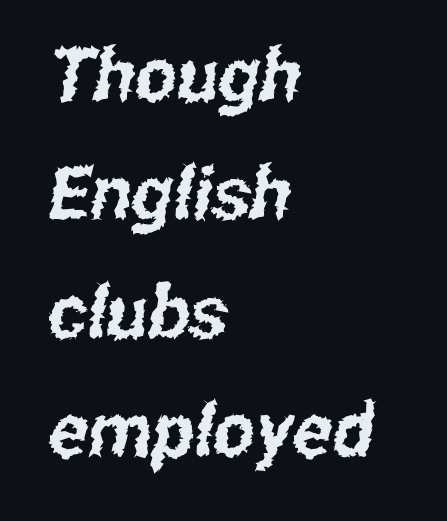
The image shows 74 px condensed sans-serif type; set left-aligned, normal line spacing (1.6x), normal letter spacing, not underlined; low stroke contrast and a medium x-height.
